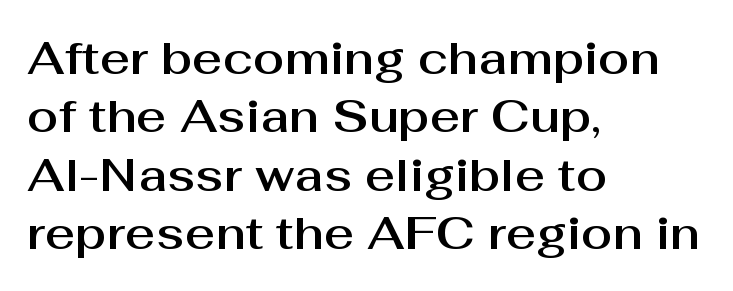
The image shows 46 px sans-serif type, upright; set left-aligned, normal line spacing (1.27x), normal letter spacing, not underlined; medium stroke contrast and a medium x-height.
